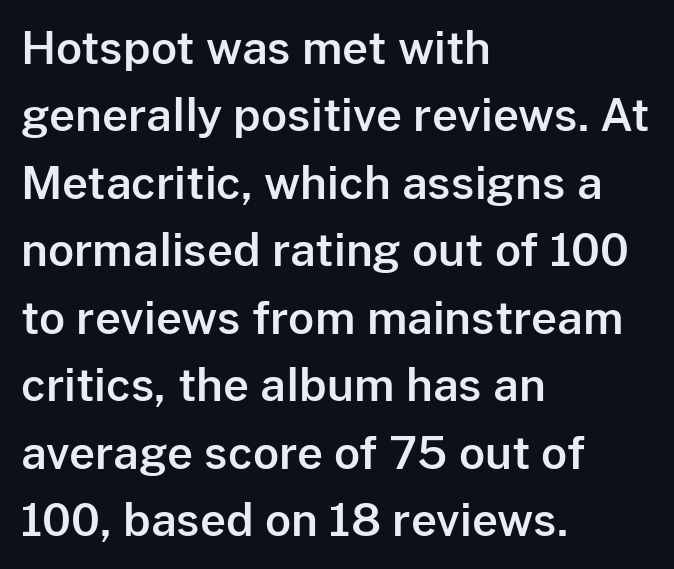
{"serif": "no", "italic": "no", "width": "normal", "stroke_contrast": "low", "x_height": "medium", "monospaced": "no", "underline": "no", "align": "left", "line_spacing": "normal", "line_spacing_ratio": 1.5, "letter_spacing": "normal", "letter_spacing_em": 0.0, "glyph_px": 45}
